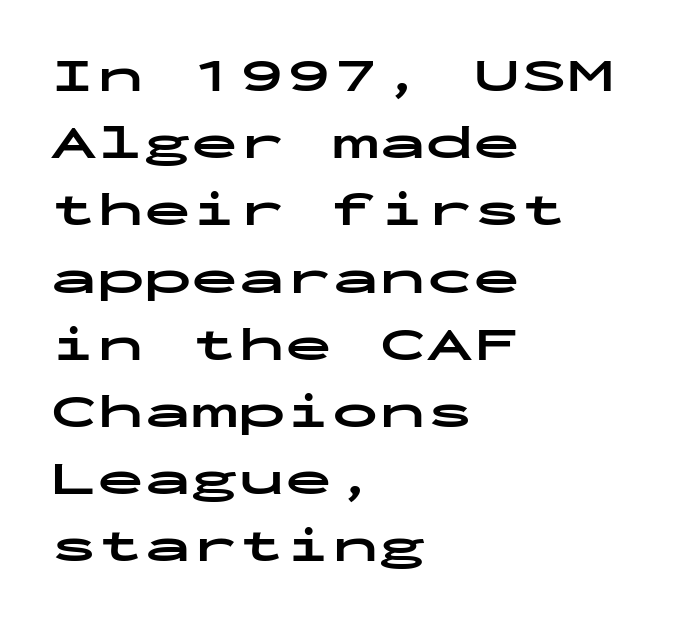
{"serif": "no", "italic": "no", "bold": "yes", "weight": "bold", "width": "wide", "stroke_contrast": "low", "x_height": "medium", "monospaced": "yes", "underline": "no", "align": "left", "line_spacing": "normal", "line_spacing_ratio": 1.43, "letter_spacing": "normal", "letter_spacing_em": 0.0, "glyph_px": 47}
